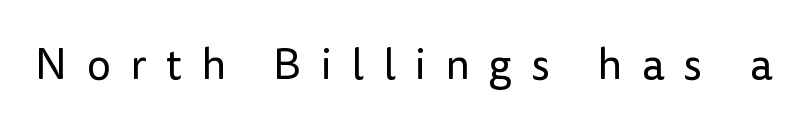
{"serif": "no", "italic": "no", "bold": "no", "weight": "regular", "width": "normal", "stroke_contrast": "low", "x_height": "medium", "monospaced": "no", "underline": "no", "letter_spacing": "wide", "letter_spacing_em": 0.45, "glyph_px": 43}
